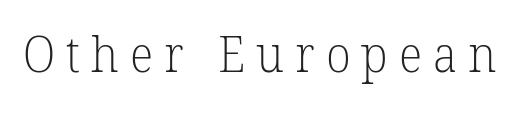
{"serif": "yes", "bold": "no", "weight": "light", "width": "normal", "stroke_contrast": "low", "x_height": "medium", "monospaced": "no", "underline": "no", "letter_spacing": "wide", "letter_spacing_em": 0.22, "glyph_px": 50}
